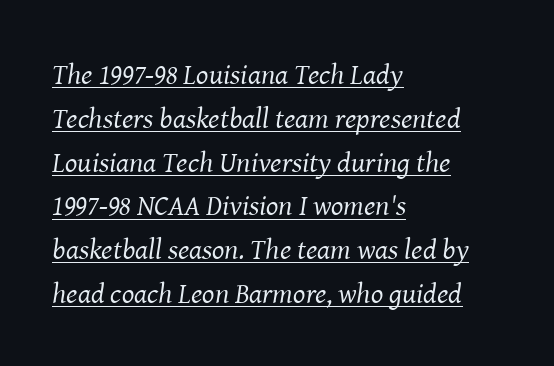
{"serif": "yes", "italic": "yes", "lean": "right", "slant_degrees": 8, "bold": "no", "weight": "regular", "width": "normal", "stroke_contrast": "medium", "x_height": "medium", "monospaced": "no", "underline": "yes", "align": "left", "line_spacing": "normal", "line_spacing_ratio": 1.51, "letter_spacing": "normal", "letter_spacing_em": 0.0, "glyph_px": 29}
